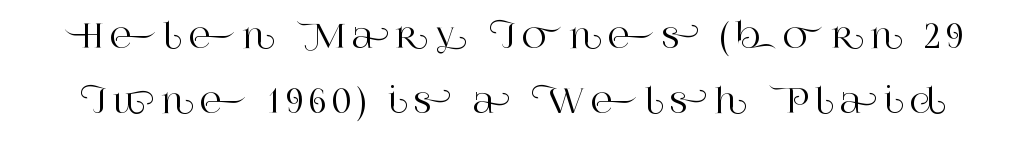
The image shows 34 px serif type, upright; set loose line spacing (1.92x), not underlined; high stroke contrast and a large x-height.
